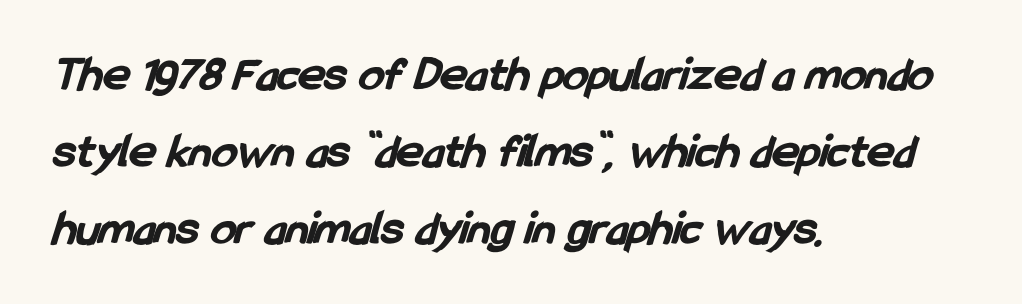
A clean baseline with only descenders dipping below it. Chunky letters — that's bold for sure. This sample is left-justified, so line endings fall wherever the words run out. Compared with typical paragraphs, the rows here are spaced about the same.
